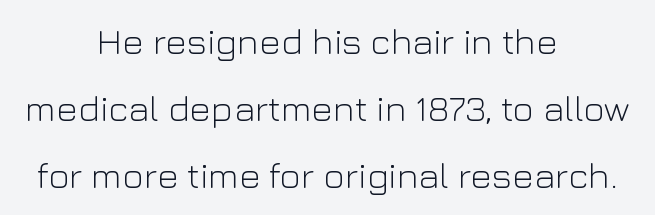
{"serif": "no", "italic": "no", "bold": "no", "weight": "light", "width": "normal", "stroke_contrast": "low", "x_height": "medium", "monospaced": "no", "underline": "no", "align": "center", "line_spacing_ratio": 1.81, "letter_spacing": "normal", "letter_spacing_em": 0.0, "glyph_px": 37}
